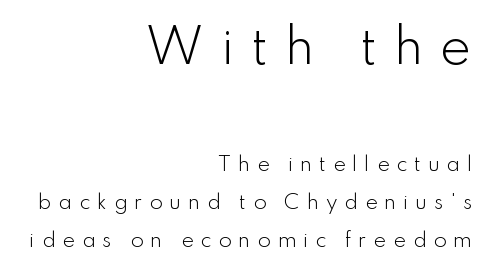
The image shows 47 px light sans-serif type, upright; set right-aligned, loose line spacing (1.99x), unusually wide letter spacing (+0.36 em), not underlined; the first (top) block is 2.47x larger; low stroke contrast and a small x-height.
